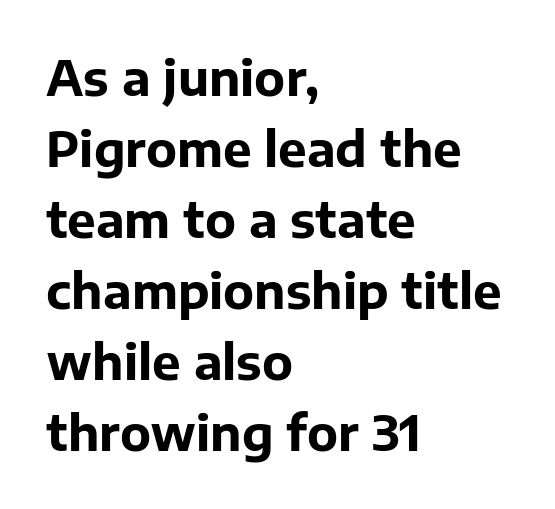
Serif or sans? Sans — the stroke terminals are bare. Plain, unruled lines of type. Stroke thickness is high; the sample reads as a true bold. In terms of posture, this sample is upright. The rendering uses a moderate line-height, typical for paragraphs.
